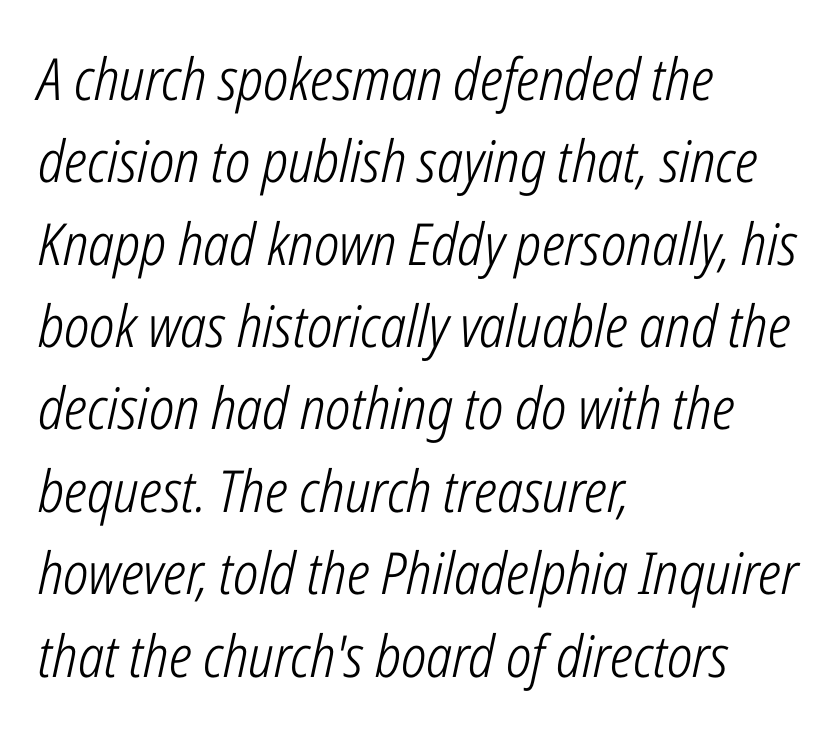
Q: Is the text bold? A: No.
Q: Is the text italic (slanted)? A: Yes, it leans right by about 12 degrees.
Q: Is the text underlined? A: No.
Q: How is the paragraph aligned? A: Left-aligned.
Q: Is the spacing between letters normal or unusually wide? A: Normal.
Q: Is the spacing between lines tight, normal or loose? A: Normal.
Q: Width (condensed, normal, or wide)? A: Condensed.
Q: Stroke contrast? A: Low.
Q: x-height? A: Medium.
Q: Monospaced? A: No.
